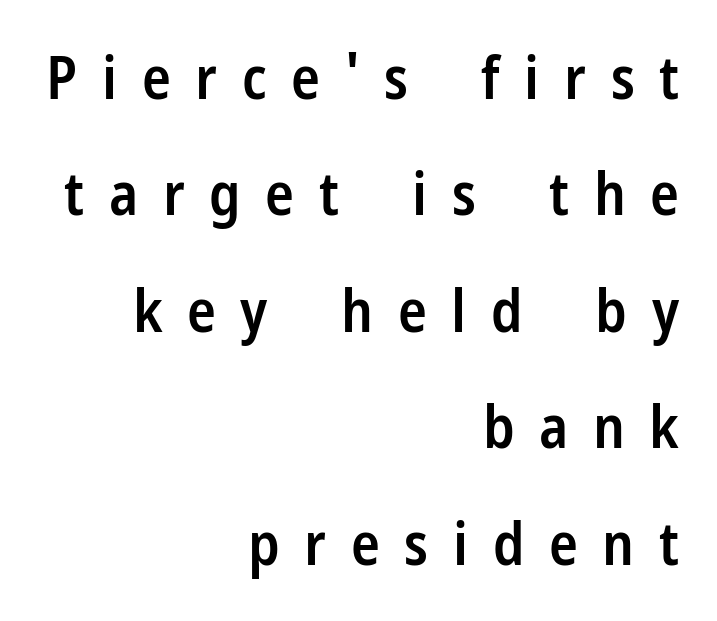
Q: Is the text bold? A: Semi-bold.
Q: Is the text italic (slanted)? A: No, it is upright.
Q: Is the typeface a serif or a sans-serif typeface? A: Sans-serif.
Q: Is the text underlined? A: No.
Q: How is the paragraph aligned? A: Right-aligned.
Q: Is the spacing between letters normal or unusually wide? A: Unusually wide.
Q: Is the spacing between lines tight, normal or loose? A: Loose.
Q: Width (condensed, normal, or wide)? A: Condensed.
Q: Stroke contrast? A: Low.
Q: x-height? A: Medium.
Q: Monospaced? A: No.
